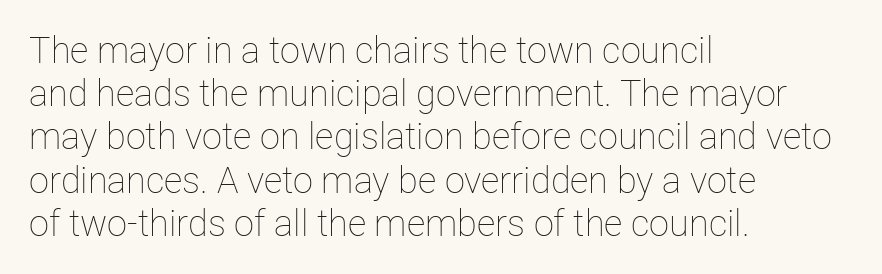
{"italic": "no", "bold": "no", "weight": "thin", "width": "normal", "stroke_contrast": "low", "x_height": "medium", "monospaced": "no", "underline": "no", "align": "left", "line_spacing_ratio": 1.2, "letter_spacing": "normal", "letter_spacing_em": 0.0, "glyph_px": 36}
